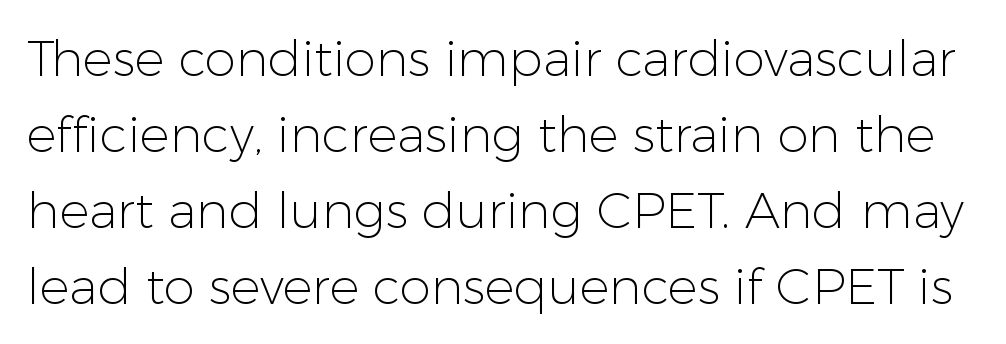
The image shows 50 px light sans-serif type, upright; set normal line spacing (1.52x), normal letter spacing, not underlined; low stroke contrast and a medium x-height.
